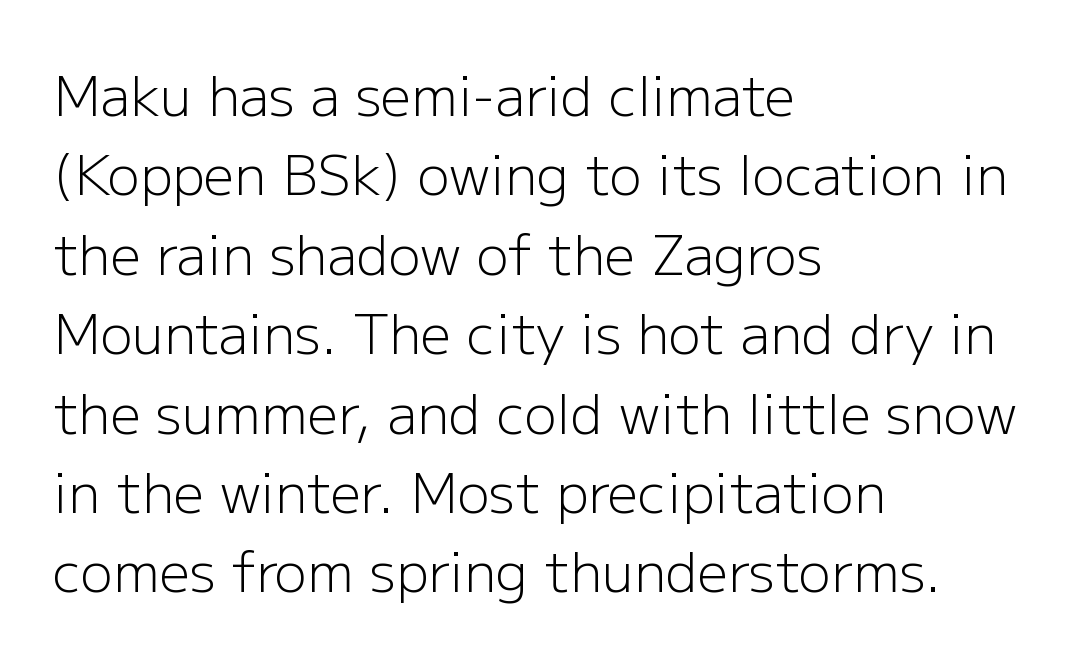
{"serif": "no", "italic": "no", "bold": "no", "weight": "light", "width": "normal", "stroke_contrast": "low", "x_height": "medium", "monospaced": "no", "underline": "no", "align": "left", "line_spacing": "normal", "line_spacing_ratio": 1.47, "letter_spacing": "normal", "letter_spacing_em": 0.0, "glyph_px": 54}
